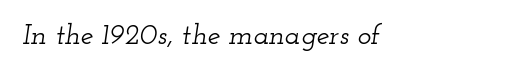
The image shows 29 px wide serif type, italic (leaning right); set normal letter spacing, not underlined; low stroke contrast and a small x-height.
